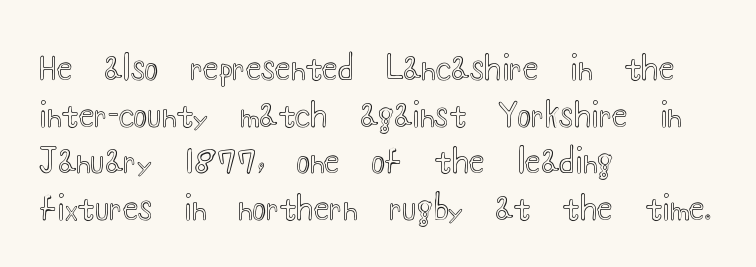
{"italic": "no", "width": "wide", "x_height": "small", "monospaced": "no", "underline": "no", "align": "left", "line_spacing": "normal", "line_spacing_ratio": 1.46, "letter_spacing": "normal", "letter_spacing_em": 0.0, "glyph_px": 32}
